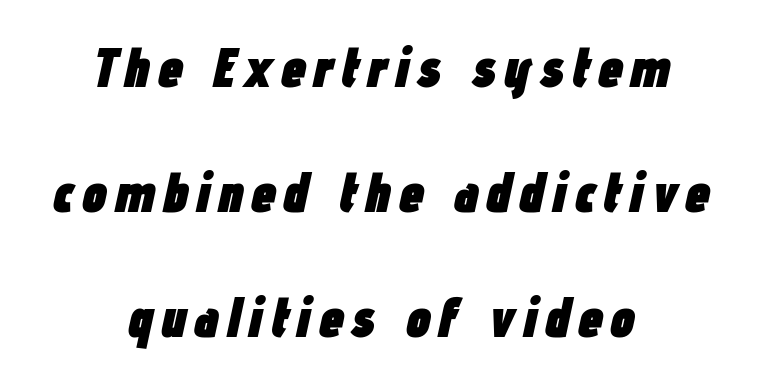
The image shows 57 px heavy, condensed type, italic (leaning right); set centered, loose line spacing (2.19x), not underlined; low stroke contrast and a medium x-height.
